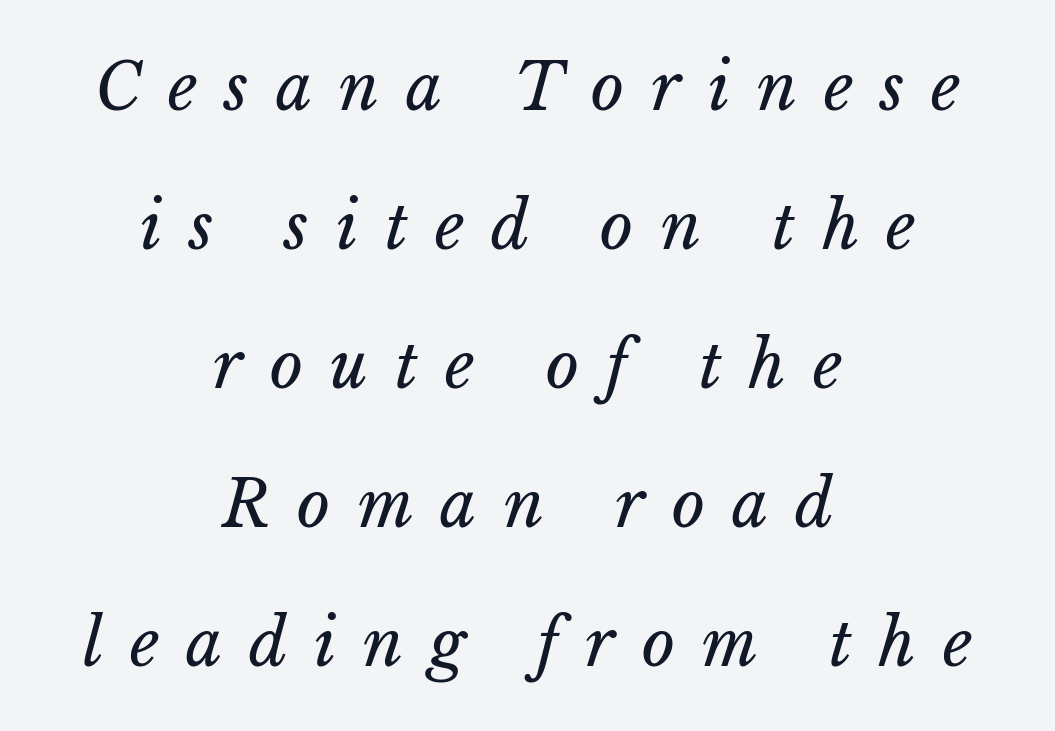
{"italic": "yes", "lean": "right", "slant_degrees": 15, "bold": "no", "weight": "regular", "width": "normal", "stroke_contrast": "low", "x_height": "medium", "monospaced": "no", "underline": "no", "align": "center", "line_spacing": "loose", "line_spacing_ratio": 2.17, "letter_spacing": "wide", "letter_spacing_em": 0.42, "glyph_px": 64}
